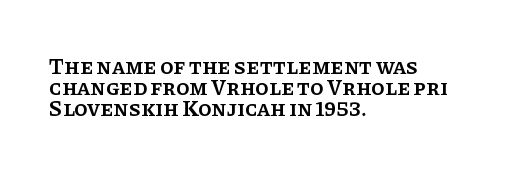
{"italic": "no", "bold": "semi", "underline": "no", "align": "left", "line_spacing": "tight", "line_spacing_ratio": 0.96, "letter_spacing": "normal", "letter_spacing_em": 0.0, "glyph_px": 22}
